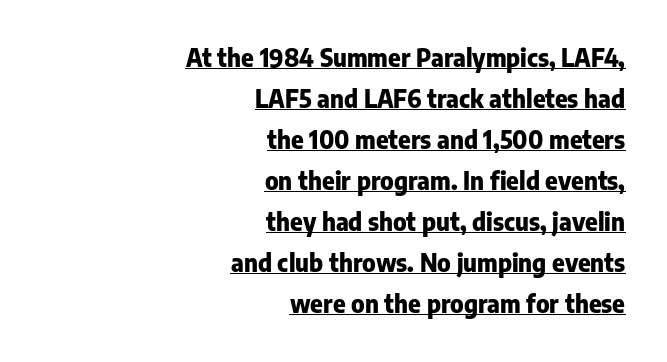
The image shows 24 px bold type, upright; set right-aligned, line spacing 1.71x, normal letter spacing, underlined.
